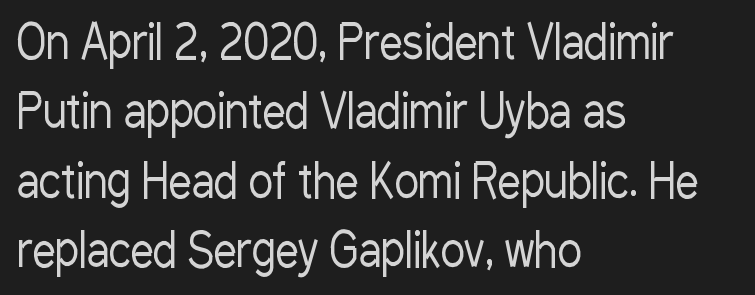
{"serif": "no", "italic": "no", "bold": "no", "weight": "regular", "width": "condensed", "stroke_contrast": "low", "x_height": "medium", "monospaced": "no", "underline": "no", "align": "left", "line_spacing": "normal", "line_spacing_ratio": 1.51, "letter_spacing": "normal", "letter_spacing_em": 0.0, "glyph_px": 46}
